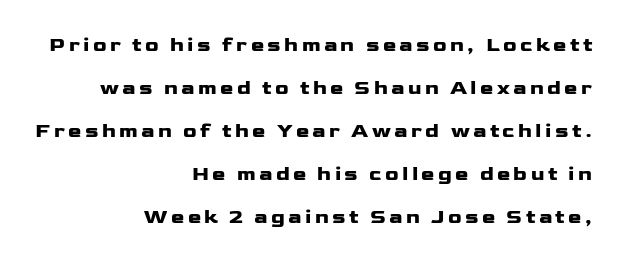
The image shows 20 px bold type, upright; set right-aligned, loose line spacing (2.15x), not underlined.
